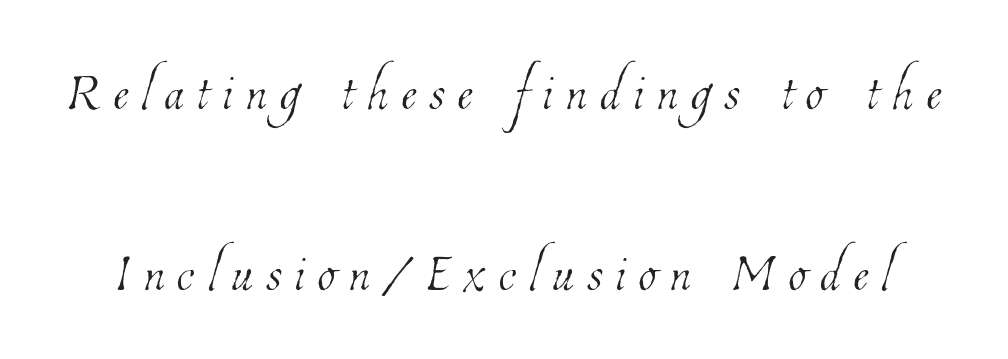
Q: Is the text bold? A: No.
Q: Is the text underlined? A: No.
Q: Is the spacing between lines tight, normal or loose? A: Loose.
Q: Width (condensed, normal, or wide)? A: Condensed.
Q: Stroke contrast? A: Low.
Q: x-height? A: Medium.
Q: Monospaced? A: No.
